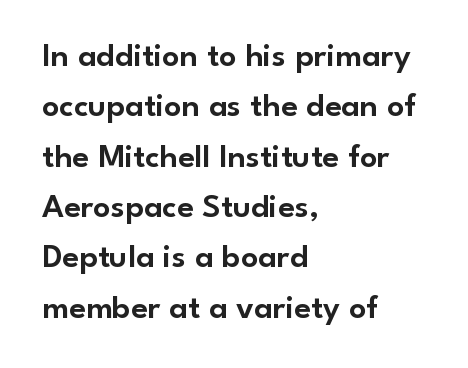
Q: Is the text italic (slanted)? A: No, it is upright.
Q: Is the typeface a serif or a sans-serif typeface? A: Sans-serif.
Q: Is the text underlined? A: No.
Q: How is the paragraph aligned? A: Left-aligned.
Q: Is the spacing between letters normal or unusually wide? A: Normal.
Q: Is the spacing between lines tight, normal or loose? A: Normal.
Q: Width (condensed, normal, or wide)? A: Normal.
Q: Stroke contrast? A: Low.
Q: x-height? A: Small.
Q: Monospaced? A: No.
